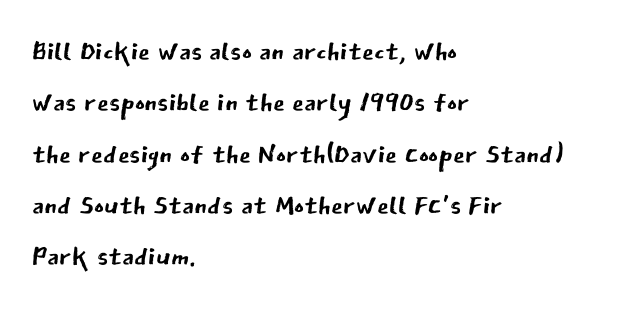
This rendering leaves character spacing at its baseline value. The compositor pushed each line to the left boundary. A sans-serif font was chosen for this passage. Unmarked baselines from the first word to the last. The strokes carry an ordinary text weight at most. Rows of type keep a routine distance in the vertical direction.
